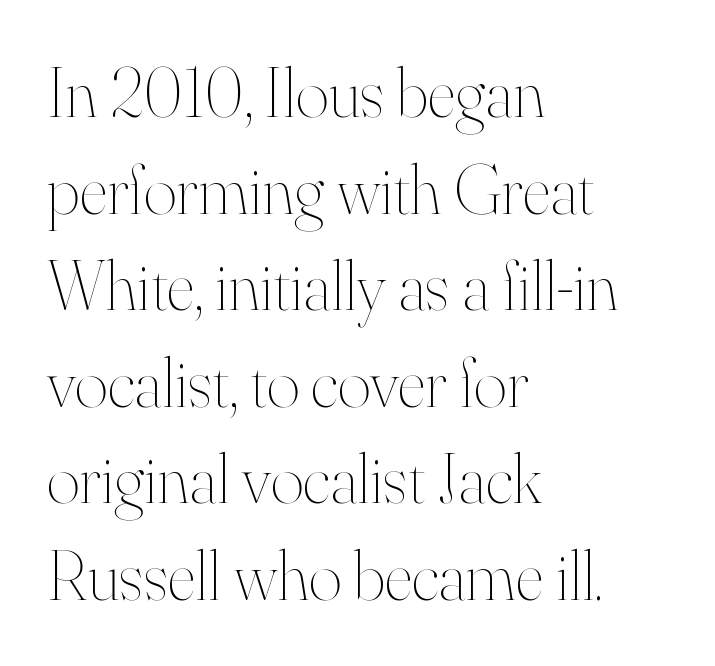
Q: Is the text bold? A: No.
Q: Is the text italic (slanted)? A: No, it is upright.
Q: Is the text underlined? A: No.
Q: How is the paragraph aligned? A: Left-aligned.
Q: Is the spacing between letters normal or unusually wide? A: Normal.
Q: Is the spacing between lines tight, normal or loose? A: Normal.
Q: Width (condensed, normal, or wide)? A: Normal.
Q: Stroke contrast? A: High.
Q: x-height? A: Small.
Q: Monospaced? A: No.
